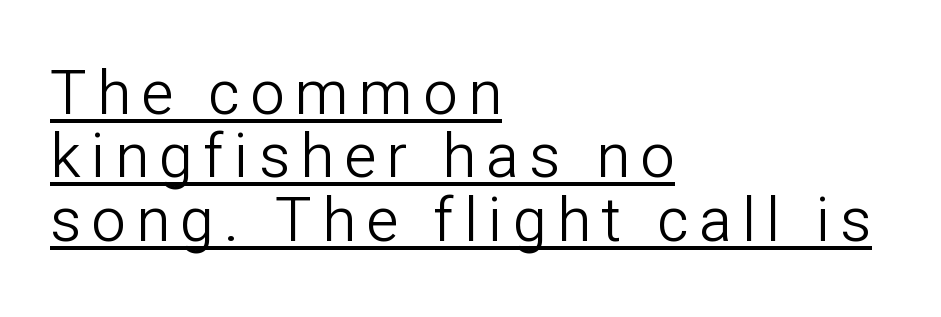
Honestly, the underline is the first thing you notice here. Teacher's note: observe the even left margin — that is flush-left alignment. The rendering shows plain stroke endings on the letterforms — a sans-serif design. The font sits on the lighter half of the weight spectrum, regular included. When letters stand straight like this, we call the style roman or upright. The passage shown is typed in a proportional face where columns would drift.
